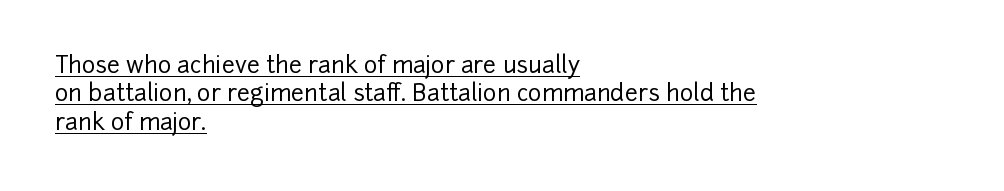
The image shows 23 px text type, upright; set left-aligned, line spacing 1.23x, normal letter spacing, underlined.
